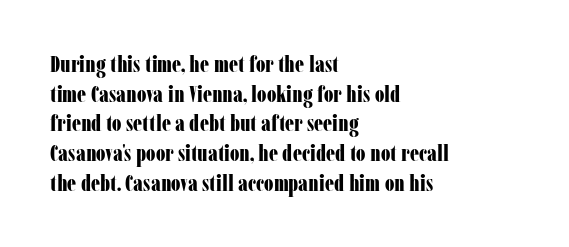
Q: Is the text bold? A: Yes.
Q: Is the text italic (slanted)? A: No, it is upright.
Q: Is the text underlined? A: No.
Q: How is the paragraph aligned? A: Left-aligned.
Q: Is the spacing between letters normal or unusually wide? A: Normal.
Q: Is the spacing between lines tight, normal or loose? A: Normal.
